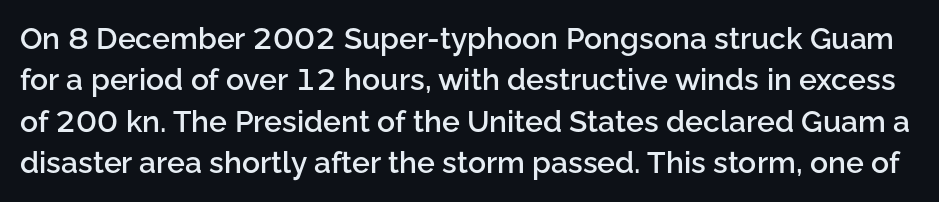
Letters rest on an invisible, unmarked baseline. A typesetter would call this proportional, since set widths differ per character. The face used here is rendered with its standard letterfit. Leading: standard. Its strokes are somewhat broadened, the hallmark of semibold type. A typesetter would mark this as roman, not italic.
